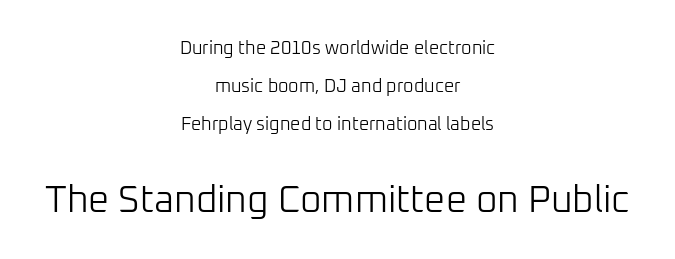
Q: Is the text bold? A: No.
Q: Is the text italic (slanted)? A: No, it is upright.
Q: Is the typeface a serif or a sans-serif typeface? A: Sans-serif.
Q: Is the text underlined? A: No.
Q: How is the paragraph aligned? A: Centered.
Q: Is the spacing between letters normal or unusually wide? A: Normal.
Q: Is the spacing between lines tight, normal or loose? A: Loose.
Q: Which block of text is set in a larger size, the first (top) or the second (bottom)? A: The second (bottom) one.
Q: Width (condensed, normal, or wide)? A: Normal.
Q: Stroke contrast? A: Low.
Q: x-height? A: Medium.
Q: Monospaced? A: No.
